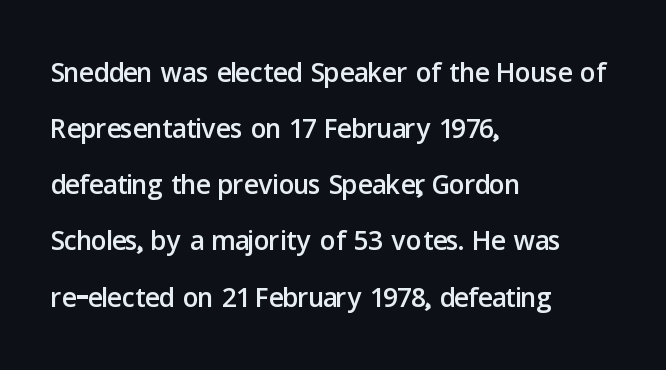
The image shows 39 px sans-serif type, upright; set left-aligned, normal line spacing (1.44x), normal letter spacing, not underlined; low stroke contrast and a medium x-height.
